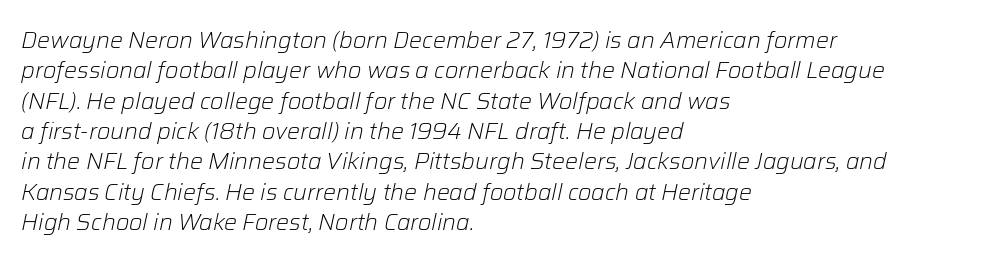
{"italic": "yes", "lean": "right", "slant_degrees": 12, "bold": "no", "underline": "no", "align": "left", "line_spacing": "normal", "line_spacing_ratio": 1.32, "letter_spacing": "normal", "letter_spacing_em": 0.0, "glyph_px": 23}
